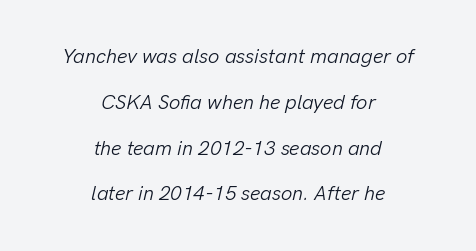
{"italic": "yes", "lean": "right", "slant_degrees": 13, "bold": "no", "underline": "no", "align": "center", "line_spacing": "loose", "line_spacing_ratio": 2.29, "letter_spacing": "normal", "letter_spacing_em": 0.0, "glyph_px": 20}
